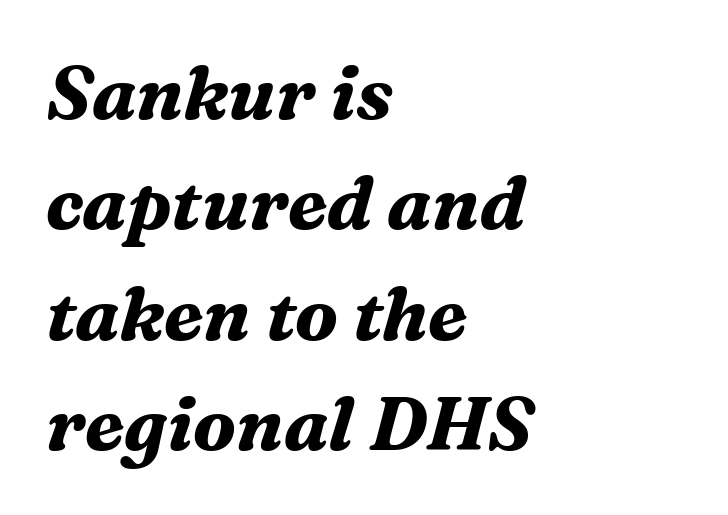
Q: Is the text bold? A: Yes.
Q: Is the text italic (slanted)? A: Yes, it leans right by about 16 degrees.
Q: Is the typeface a serif or a sans-serif typeface? A: Serif.
Q: Is the text underlined? A: No.
Q: How is the paragraph aligned? A: Left-aligned.
Q: Is the spacing between letters normal or unusually wide? A: Normal.
Q: Is the spacing between lines tight, normal or loose? A: Normal.
Q: Width (condensed, normal, or wide)? A: Normal.
Q: Stroke contrast? A: Medium.
Q: x-height? A: Medium.
Q: Monospaced? A: No.
